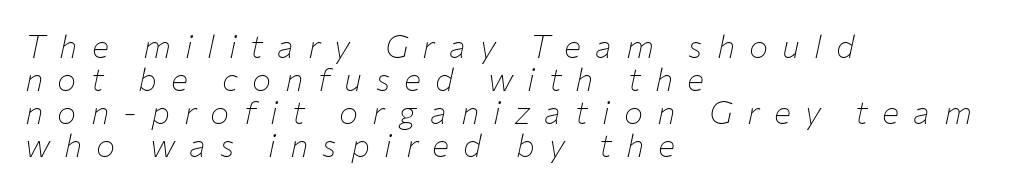
Q: Is the text bold? A: No.
Q: Is the text italic (slanted)? A: Yes, it leans right by about 12 degrees.
Q: Is the text underlined? A: No.
Q: How is the paragraph aligned? A: Left-aligned.
Q: Is the spacing between letters normal or unusually wide? A: Unusually wide.
Q: Is the spacing between lines tight, normal or loose? A: Tight.
Q: Width (condensed, normal, or wide)? A: Normal.
Q: Stroke contrast? A: Low.
Q: x-height? A: Medium.
Q: Monospaced? A: No.
